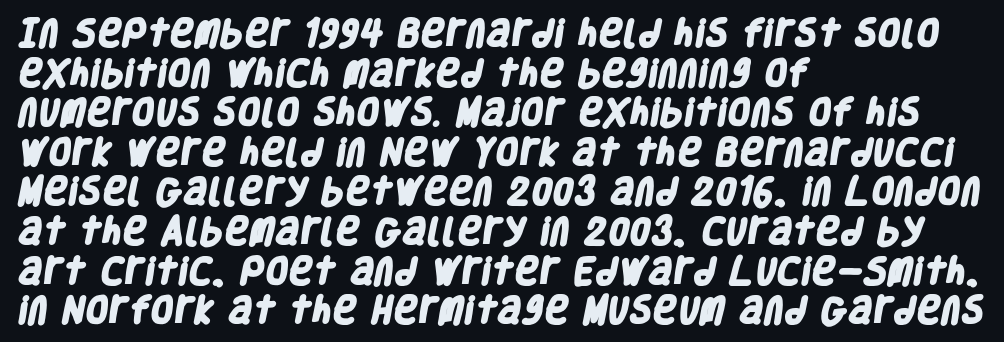
{"serif": "no", "bold": "yes", "weight": "heavy", "width": "condensed", "stroke_contrast": "low", "x_height": "large", "monospaced": "no", "underline": "no", "align": "left", "line_spacing": "normal", "line_spacing_ratio": 1.32, "letter_spacing": "normal", "letter_spacing_em": 0.0, "glyph_px": 30}
